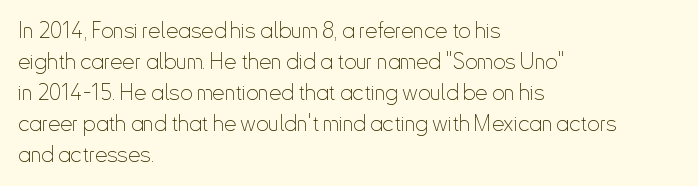
Q: Is the text bold? A: No.
Q: Is the text italic (slanted)? A: No, it is upright.
Q: Is the text underlined? A: No.
Q: How is the paragraph aligned? A: Left-aligned.
Q: Is the spacing between letters normal or unusually wide? A: Normal.
Q: Is the spacing between lines tight, normal or loose? A: Normal.
